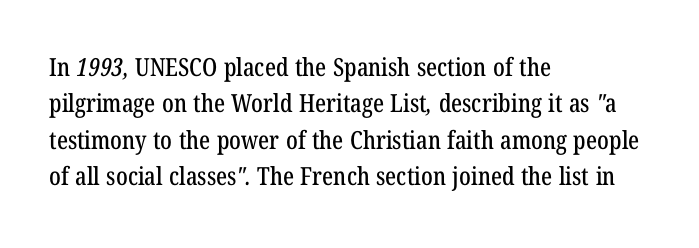
The image shows 25 px text type; set left-aligned, normal line spacing (1.46x), normal letter spacing, not underlined.
